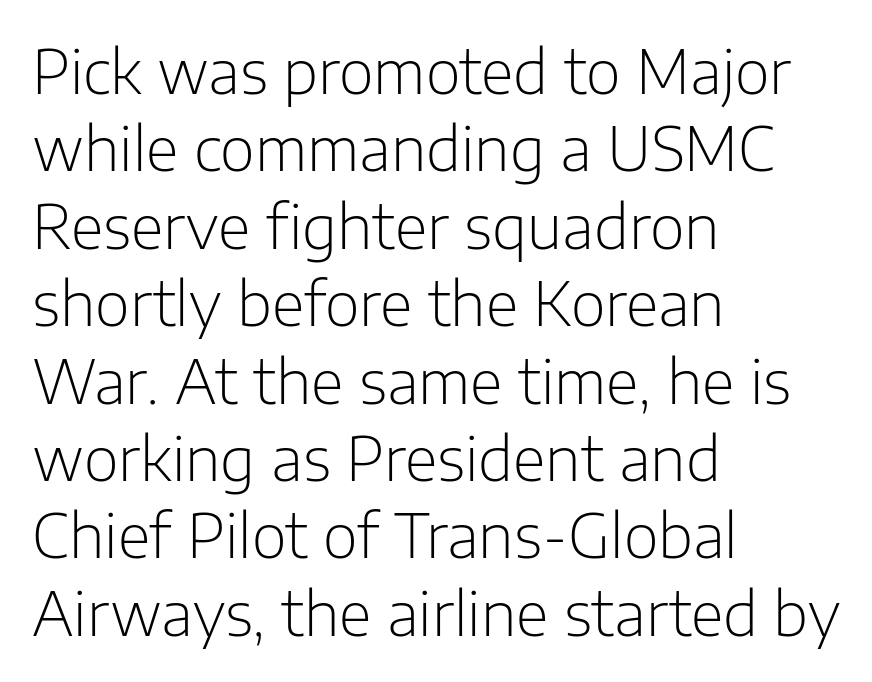
Q: Is the text bold? A: No.
Q: Is the text italic (slanted)? A: No, it is upright.
Q: Is the typeface a serif or a sans-serif typeface? A: Sans-serif.
Q: Is the text underlined? A: No.
Q: How is the paragraph aligned? A: Left-aligned.
Q: Is the spacing between letters normal or unusually wide? A: Normal.
Q: Is the spacing between lines tight, normal or loose? A: Normal.
Q: Width (condensed, normal, or wide)? A: Normal.
Q: Stroke contrast? A: Low.
Q: x-height? A: Medium.
Q: Monospaced? A: No.
